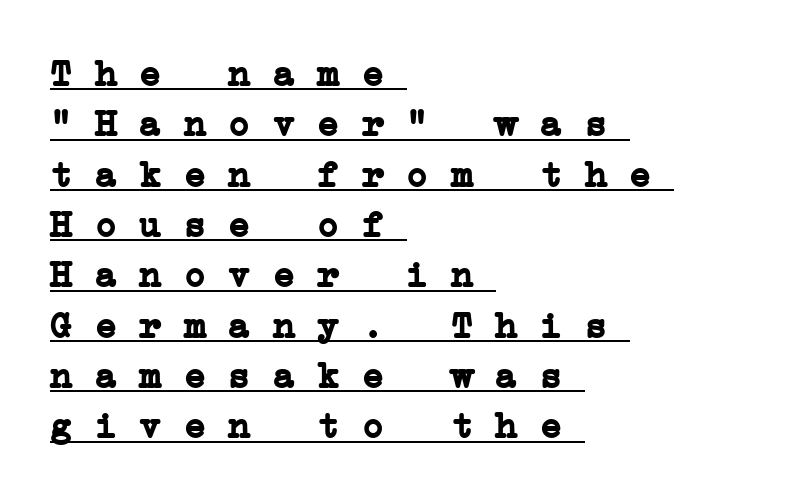
Q: Is the text bold? A: Yes.
Q: Is the typeface a serif or a sans-serif typeface? A: Serif.
Q: Is the text underlined? A: Yes.
Q: How is the paragraph aligned? A: Left-aligned.
Q: Is the spacing between letters normal or unusually wide? A: Normal.
Q: Is the spacing between lines tight, normal or loose? A: Normal.
Q: Width (condensed, normal, or wide)? A: Wide.
Q: Stroke contrast? A: Low.
Q: x-height? A: Medium.
Q: Monospaced? A: Yes.
